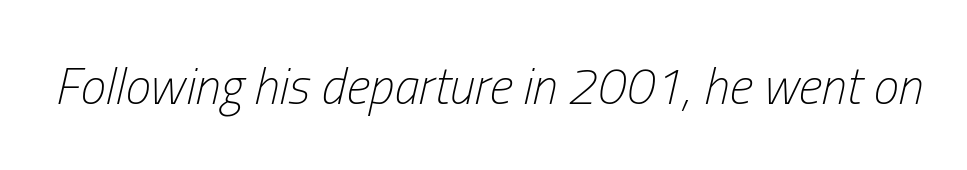
Q: Is the text bold? A: No.
Q: Is the text italic (slanted)? A: Yes, it leans right by about 13 degrees.
Q: Is the text underlined? A: No.
Q: Is the spacing between letters normal or unusually wide? A: Normal.
Q: Width (condensed, normal, or wide)? A: Condensed.
Q: Stroke contrast? A: Low.
Q: x-height? A: Medium.
Q: Monospaced? A: No.
